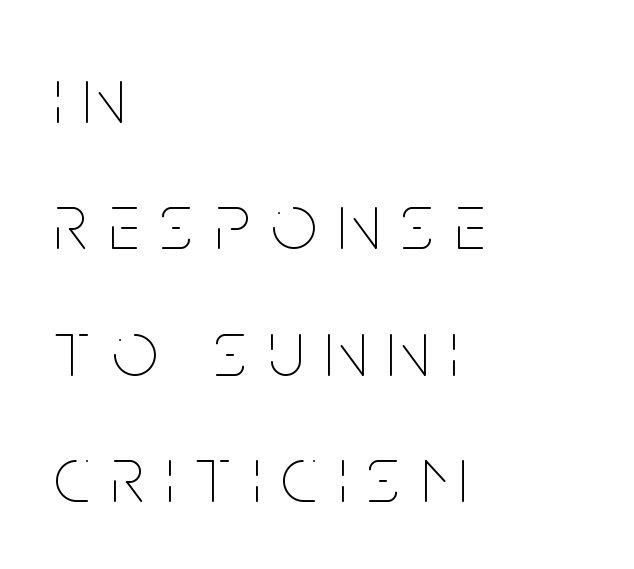
The image shows 80 px thin, condensed type, upright; set left-aligned, normal line spacing (1.58x), unusually wide letter spacing (+0.27 em), not underlined; low stroke contrast and a large x-height.
